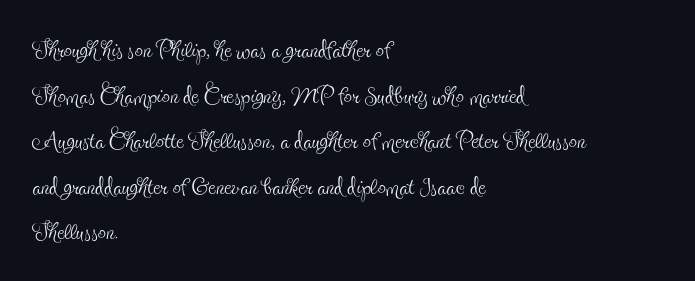
The image shows 33 px thin, condensed serif type; set left-aligned, normal line spacing (1.38x), normal letter spacing, not underlined; a small x-height.
